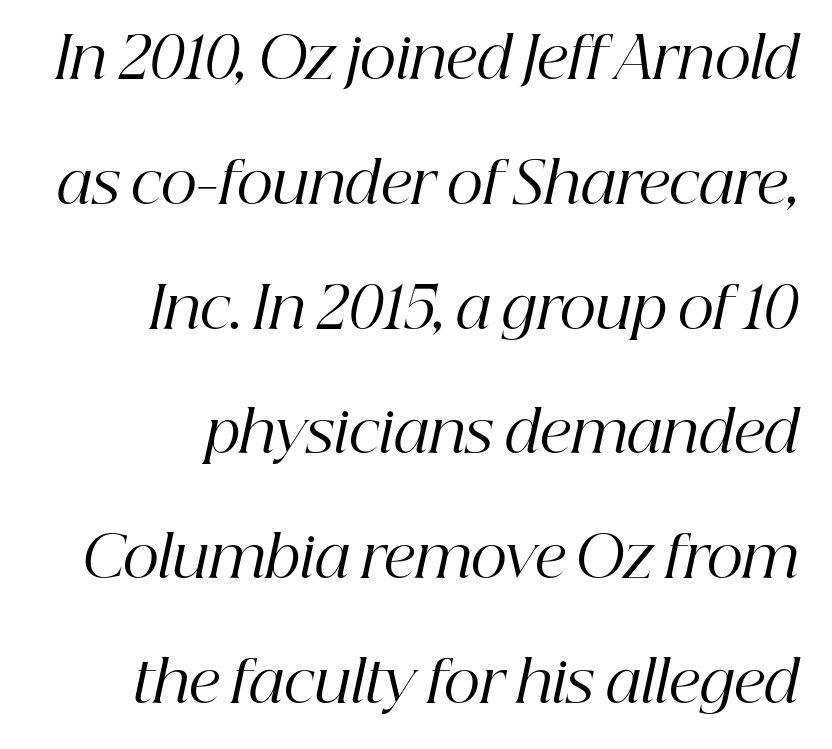
Q: Is the text bold? A: No.
Q: Is the text italic (slanted)? A: Yes, it leans right by about 12 degrees.
Q: Is the typeface a serif or a sans-serif typeface? A: Serif.
Q: Is the text underlined? A: No.
Q: How is the paragraph aligned? A: Right-aligned.
Q: Is the spacing between letters normal or unusually wide? A: Normal.
Q: Is the spacing between lines tight, normal or loose? A: Loose.
Q: Width (condensed, normal, or wide)? A: Normal.
Q: Stroke contrast? A: High.
Q: x-height? A: Medium.
Q: Monospaced? A: No.
